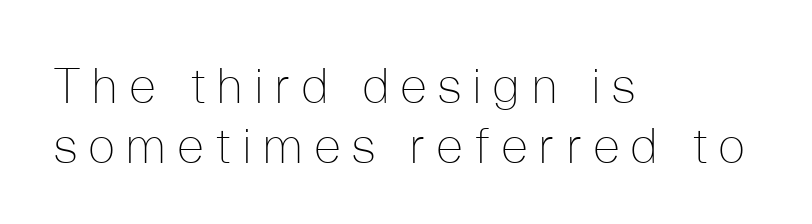
Q: Is the text bold? A: No.
Q: Is the text italic (slanted)? A: No, it is upright.
Q: Is the typeface a serif or a sans-serif typeface? A: Sans-serif.
Q: Is the text underlined? A: No.
Q: How is the paragraph aligned? A: Left-aligned.
Q: Is the spacing between letters normal or unusually wide? A: Unusually wide.
Q: Width (condensed, normal, or wide)? A: Normal.
Q: Stroke contrast? A: Low.
Q: x-height? A: Medium.
Q: Monospaced? A: No.
